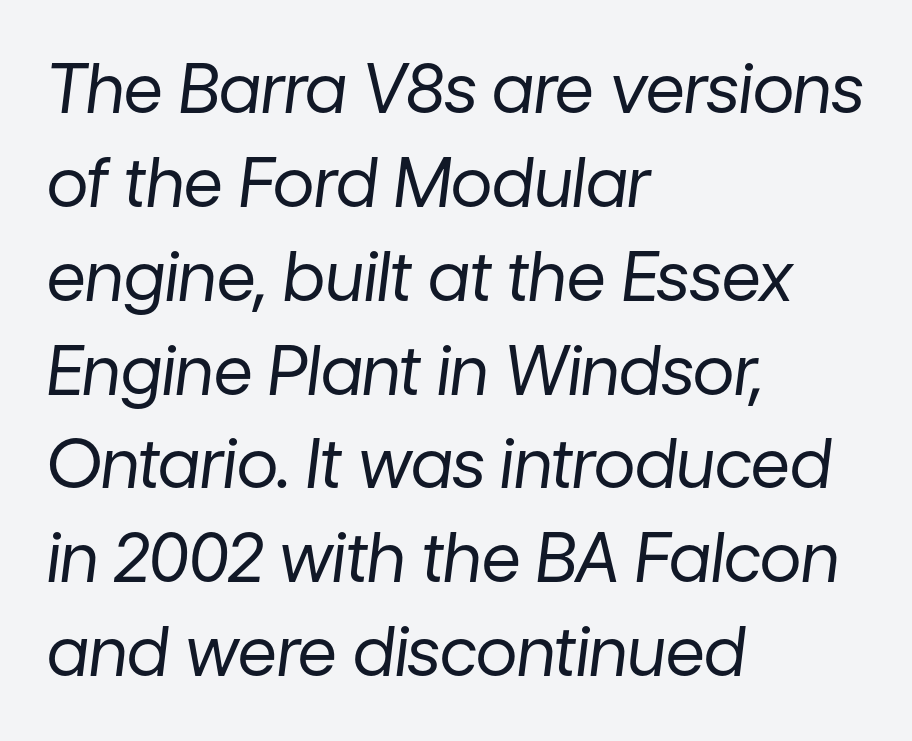
Q: Is the text bold? A: No.
Q: Is the text italic (slanted)? A: Yes, it leans right by about 7 degrees.
Q: Is the text underlined? A: No.
Q: How is the paragraph aligned? A: Left-aligned.
Q: Is the spacing between letters normal or unusually wide? A: Normal.
Q: Is the spacing between lines tight, normal or loose? A: Normal.
Q: Width (condensed, normal, or wide)? A: Normal.
Q: Stroke contrast? A: Low.
Q: x-height? A: Medium.
Q: Monospaced? A: No.
